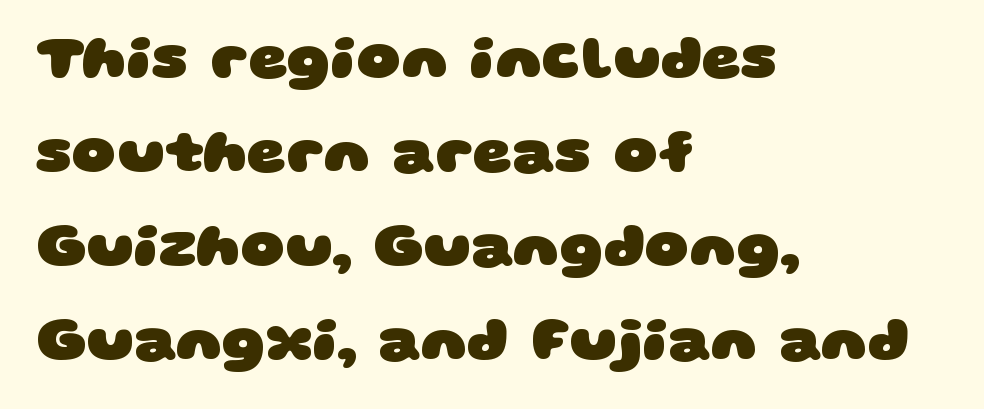
{"serif": "no", "bold": "yes", "weight": "heavy", "width": "wide", "stroke_contrast": "low", "x_height": "large", "monospaced": "no", "underline": "no", "align": "left", "line_spacing": "normal", "line_spacing_ratio": 1.54, "letter_spacing": "normal", "letter_spacing_em": 0.0, "glyph_px": 61}
